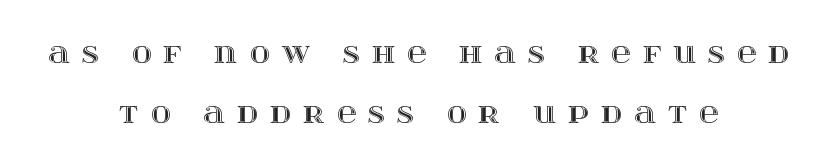
Q: Is the text italic (slanted)? A: No, it is upright.
Q: Is the text underlined? A: No.
Q: How is the paragraph aligned? A: Centered.
Q: Is the spacing between letters normal or unusually wide? A: Unusually wide.
Q: Is the spacing between lines tight, normal or loose? A: Loose.
